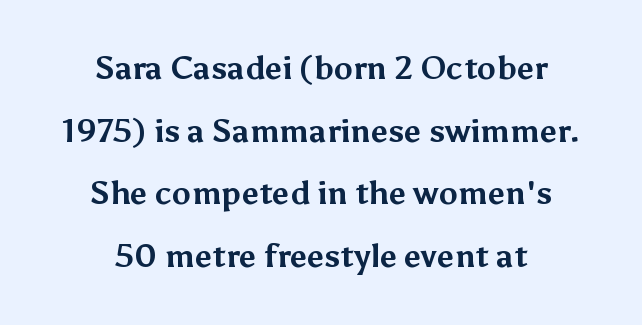
The image shows 32 px bold sans-serif type, upright; set centered, loose line spacing (1.96x), normal letter spacing, not underlined; medium stroke contrast and a medium x-height.
